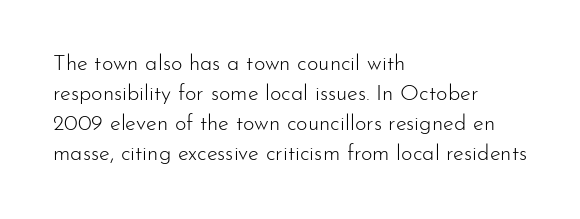
{"italic": "no", "bold": "no", "underline": "no", "align": "left", "line_spacing": "normal", "line_spacing_ratio": 1.36, "letter_spacing": "normal", "letter_spacing_em": 0.0, "glyph_px": 22}
